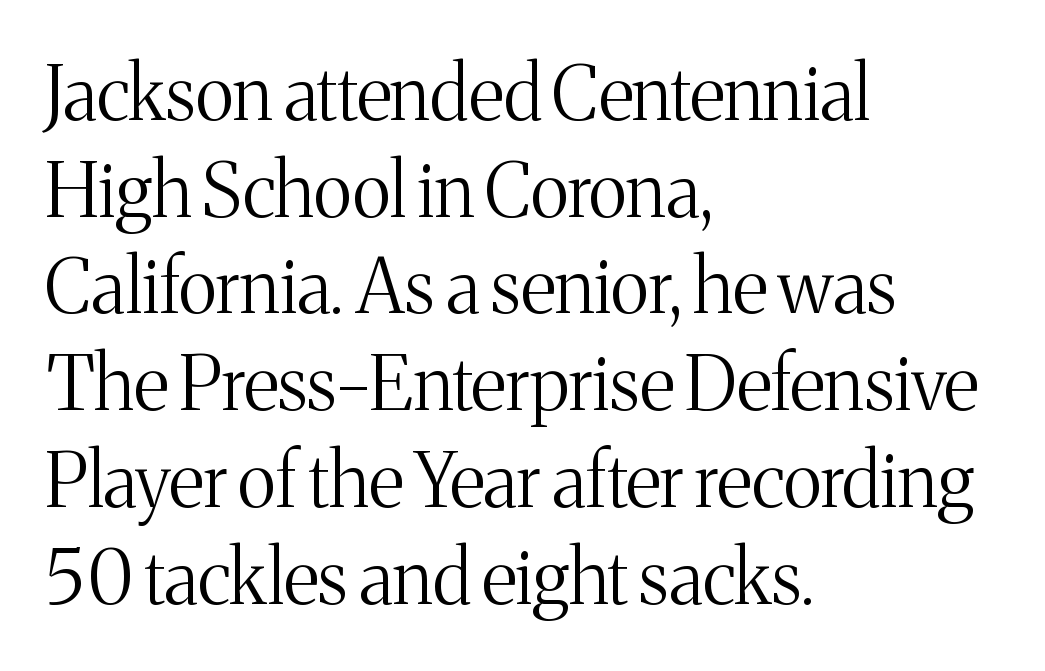
The image shows 75 px light serif type, upright; set left-aligned, normal line spacing (1.29x), normal letter spacing, not underlined; medium stroke contrast and a medium x-height.
